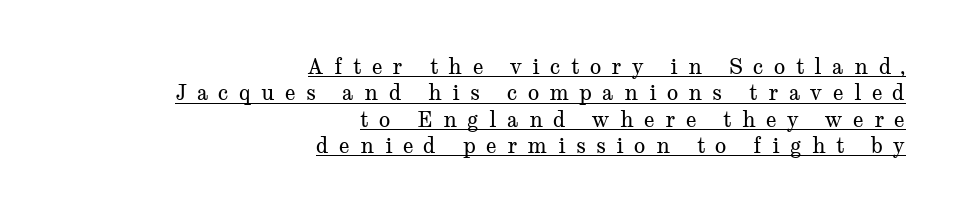
{"italic": "no", "bold": "no", "underline": "yes", "align": "right", "line_spacing": "normal", "line_spacing_ratio": 1.26, "letter_spacing": "wide", "letter_spacing_em": 0.49, "glyph_px": 21}
